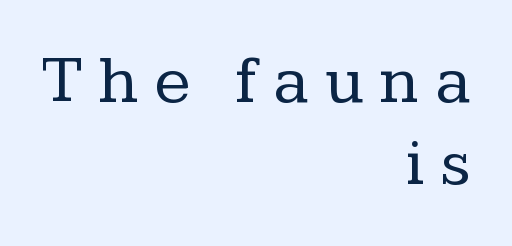
The image shows 68 px regular-weight serif type, upright; set right-aligned, line spacing 1.2x, unusually wide letter spacing (+0.23 em), not underlined; low stroke contrast and a medium x-height.
